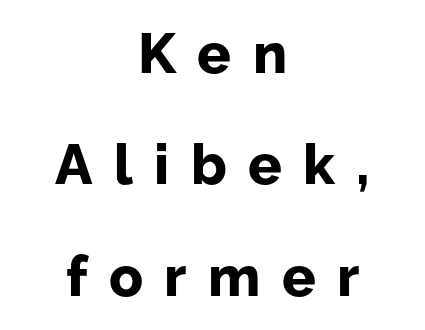
The image shows 56 px bold sans-serif type, upright; set centered, loose line spacing (1.99x), unusually wide letter spacing (+0.38 em), not underlined; low stroke contrast and a medium x-height.
